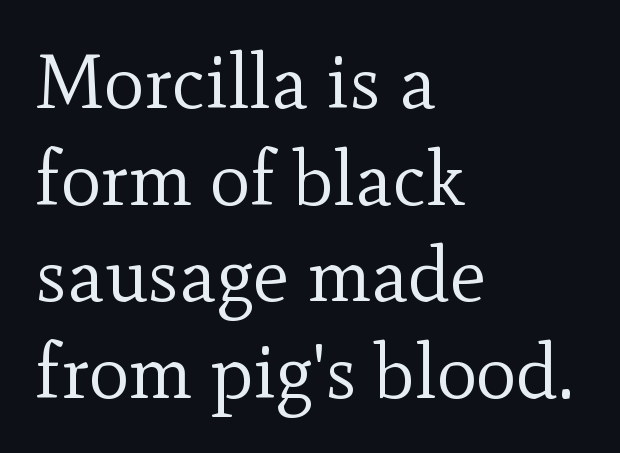
Q: Is the text bold? A: No.
Q: Is the text italic (slanted)? A: No, it is upright.
Q: Is the typeface a serif or a sans-serif typeface? A: Serif.
Q: Is the text underlined? A: No.
Q: How is the paragraph aligned? A: Left-aligned.
Q: Is the spacing between letters normal or unusually wide? A: Normal.
Q: Is the spacing between lines tight, normal or loose? A: Normal.
Q: Width (condensed, normal, or wide)? A: Normal.
Q: x-height? A: Small.
Q: Monospaced? A: No.
